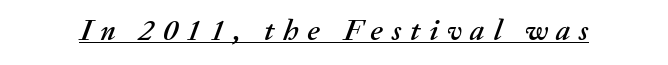
Q: Is the text italic (slanted)? A: Yes, it leans right by about 20 degrees.
Q: Is the text underlined? A: Yes.
Q: Is the spacing between letters normal or unusually wide? A: Unusually wide.
Q: Width (condensed, normal, or wide)? A: Normal.
Q: Stroke contrast? A: Medium.
Q: x-height? A: Medium.
Q: Monospaced? A: No.
